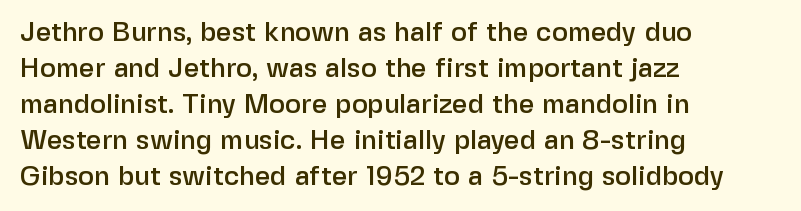
{"italic": "no", "underline": "no", "align": "left", "line_spacing": "normal", "line_spacing_ratio": 1.33, "letter_spacing": "normal", "letter_spacing_em": 0.0, "glyph_px": 27}
